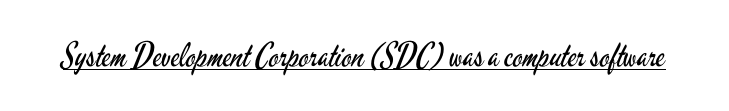
The image shows 33 px regular-weight, condensed sans-serif type; set normal letter spacing, underlined; low stroke contrast and a small x-height.
